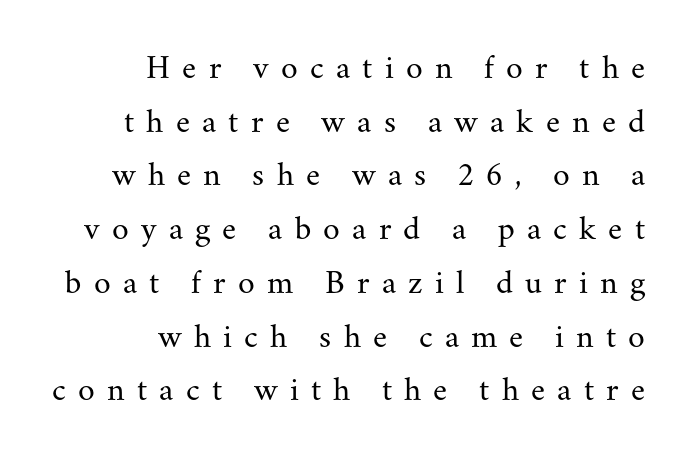
{"serif": "yes", "italic": "no", "bold": "no", "weight": "regular", "width": "normal", "stroke_contrast": "medium", "x_height": "small", "monospaced": "no", "underline": "no", "align": "right", "line_spacing": "normal", "line_spacing_ratio": 1.58, "letter_spacing": "wide", "letter_spacing_em": 0.36, "glyph_px": 34}
